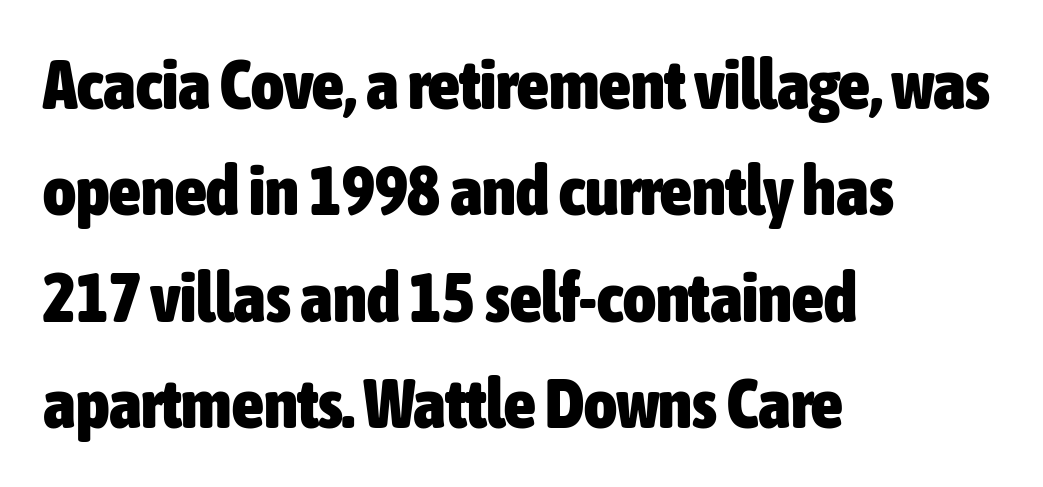
The image shows 70 px heavy, condensed sans-serif type, upright; set left-aligned, normal line spacing (1.52x), normal letter spacing, not underlined; low stroke contrast and a medium x-height.
